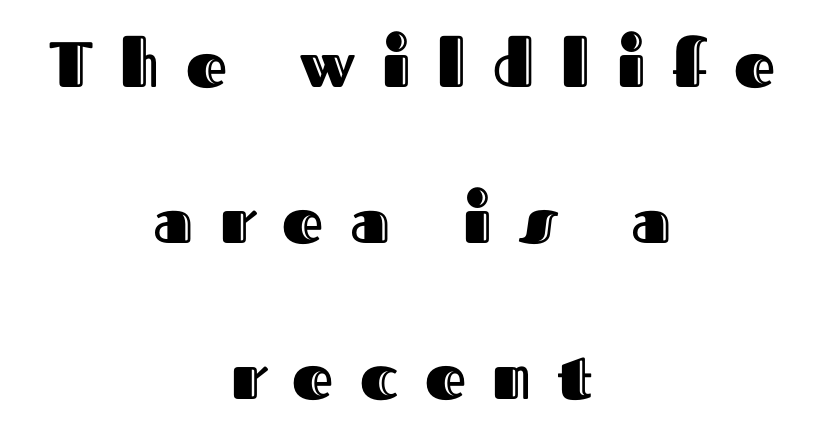
Unlike italic type, these characters show no tilt at all. Anything drawn beneath the words? Only blank space. The rendering uses natural spacing where letterforms have individual widths. The lines are quadded center. This sample uses expanded letter spacing, leaving extra air between glyphs. These lines stand farther apart than default settings would place them.
